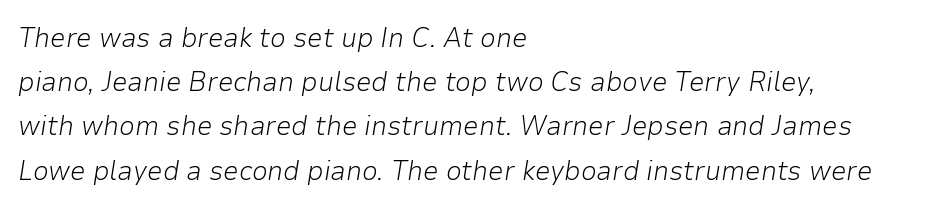
Q: Is the text bold? A: No.
Q: Is the text italic (slanted)? A: Yes, it leans right by about 9 degrees.
Q: Is the text underlined? A: No.
Q: How is the paragraph aligned? A: Left-aligned.
Q: Is the spacing between letters normal or unusually wide? A: Normal.
Q: Is the spacing between lines tight, normal or loose? A: Normal.
Q: Width (condensed, normal, or wide)? A: Normal.
Q: Stroke contrast? A: Low.
Q: x-height? A: Medium.
Q: Monospaced? A: No.
